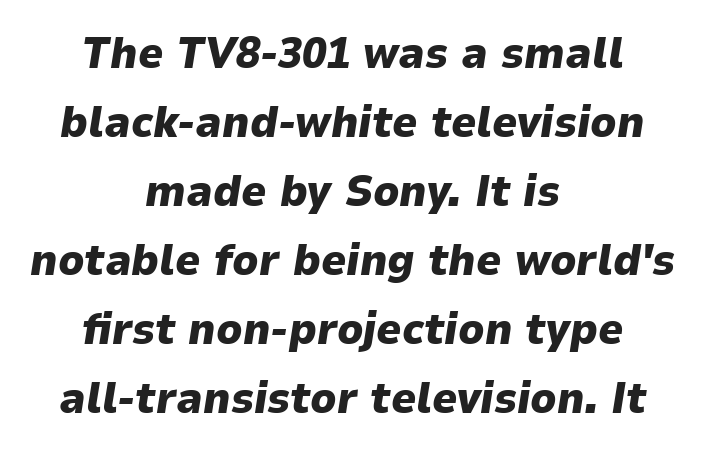
Notice how thick the strokes are: this is what a full bold looks like. This block has exactly the height ordinary leading produces. The rendering uses natural spacing where letterforms have individual widths. Standard letterfit; no display-style spreading of the glyphs.
